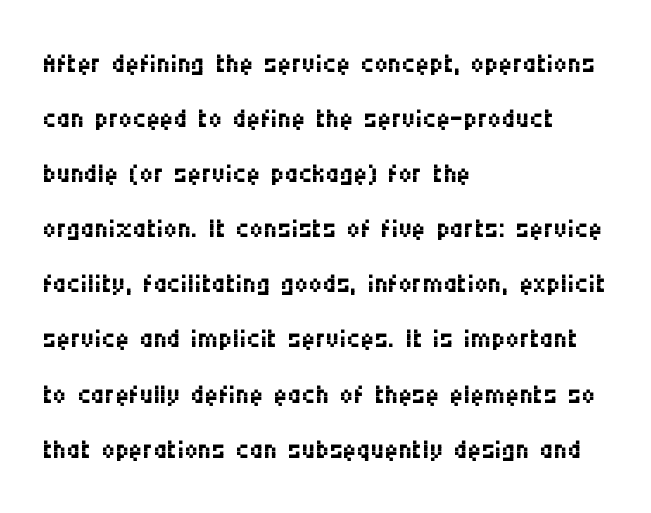
Q: Is the text bold? A: No.
Q: Is the text italic (slanted)? A: No, it is upright.
Q: Is the typeface a serif or a sans-serif typeface? A: Sans-serif.
Q: Is the text underlined? A: No.
Q: How is the paragraph aligned? A: Left-aligned.
Q: Is the spacing between letters normal or unusually wide? A: Normal.
Q: Is the spacing between lines tight, normal or loose? A: Normal.
Q: Width (condensed, normal, or wide)? A: Condensed.
Q: Stroke contrast? A: Medium.
Q: x-height? A: Large.
Q: Monospaced? A: No.
